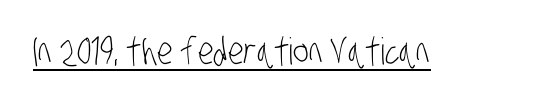
Q: Is the text bold? A: No.
Q: Is the typeface a serif or a sans-serif typeface? A: Sans-serif.
Q: Is the text underlined? A: Yes.
Q: Is the spacing between letters normal or unusually wide? A: Normal.
Q: Width (condensed, normal, or wide)? A: Condensed.
Q: Stroke contrast? A: Low.
Q: x-height? A: Large.
Q: Monospaced? A: No.
